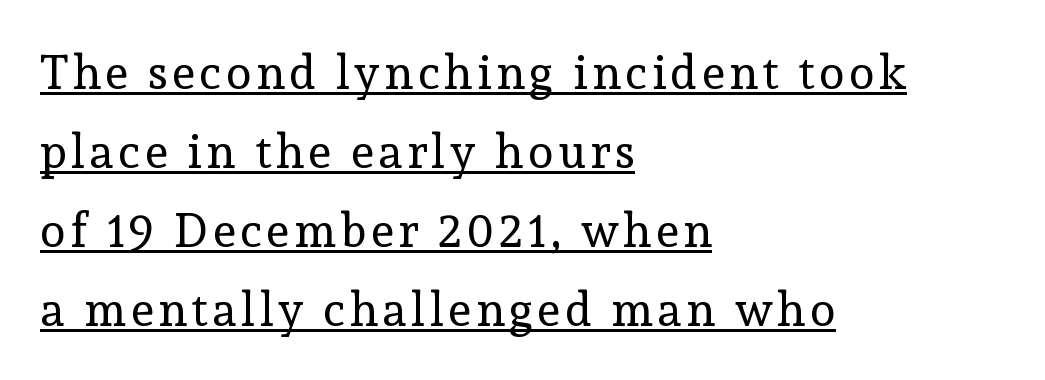
The image shows 47 px regular-weight serif type, upright; set left-aligned, normal line spacing (1.68x), underlined; a medium x-height.
